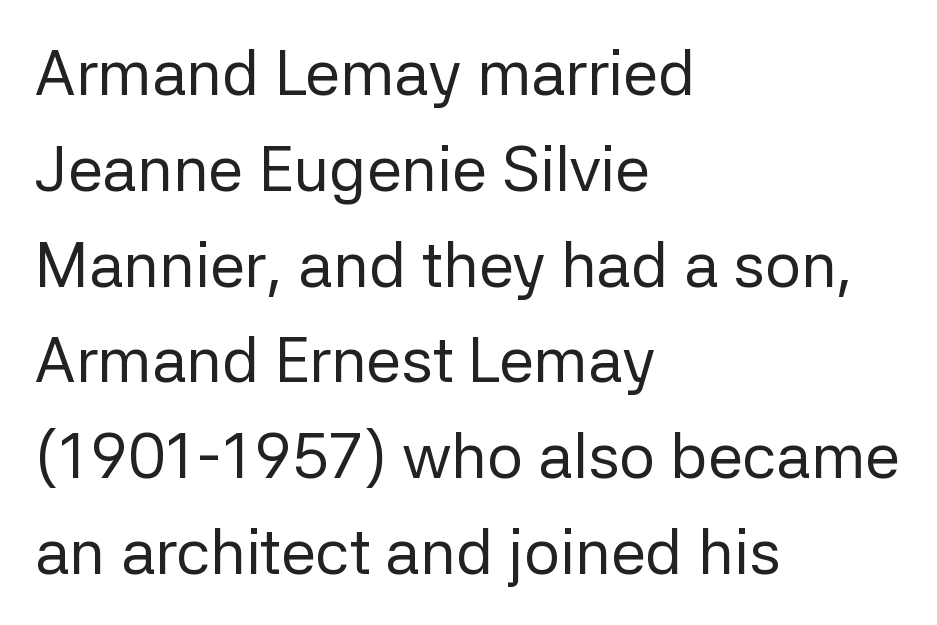
The image shows 63 px regular-weight sans-serif type, upright; set left-aligned, normal line spacing (1.52x), normal letter spacing, not underlined; low stroke contrast and a medium x-height.
